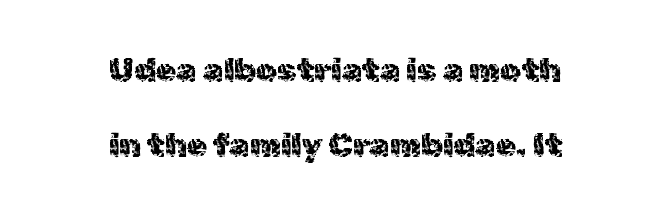
Q: Is the text italic (slanted)? A: No, it is upright.
Q: Is the typeface a serif or a sans-serif typeface? A: Sans-serif.
Q: Is the text underlined? A: No.
Q: How is the paragraph aligned? A: Centered.
Q: Is the spacing between letters normal or unusually wide? A: Normal.
Q: Is the spacing between lines tight, normal or loose? A: Loose.
Q: Width (condensed, normal, or wide)? A: Normal.
Q: x-height? A: Medium.
Q: Monospaced? A: No.
